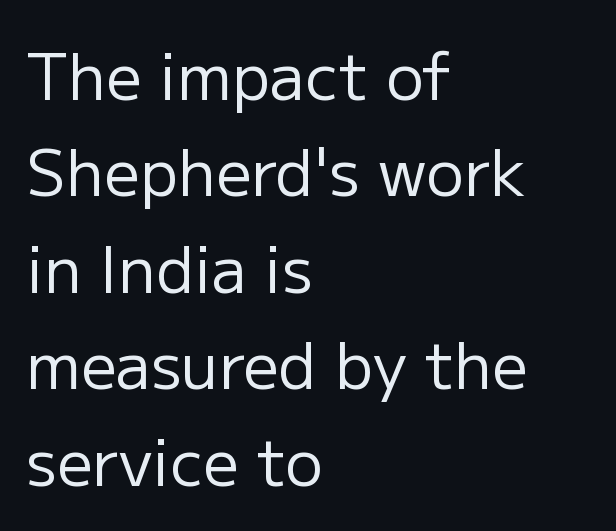
Q: Is the text bold? A: No.
Q: Is the text italic (slanted)? A: No, it is upright.
Q: Is the typeface a serif or a sans-serif typeface? A: Sans-serif.
Q: Is the text underlined? A: No.
Q: How is the paragraph aligned? A: Left-aligned.
Q: Is the spacing between letters normal or unusually wide? A: Normal.
Q: Is the spacing between lines tight, normal or loose? A: Normal.
Q: Width (condensed, normal, or wide)? A: Normal.
Q: Stroke contrast? A: Low.
Q: x-height? A: Medium.
Q: Monospaced? A: No.
